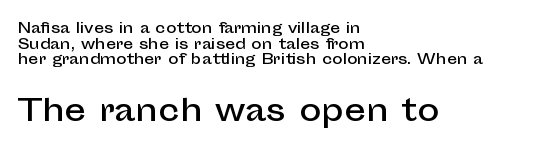
{"serif": "no", "italic": "no", "width": "normal", "stroke_contrast": "low", "x_height": "medium", "monospaced": "no", "underline": "no", "align": "left", "line_spacing": "tight", "line_spacing_ratio": 1.12, "letter_spacing": "normal", "letter_spacing_em": 0.0, "larger_block": "second", "size_ratio": 2.14, "glyph_px": 30}
